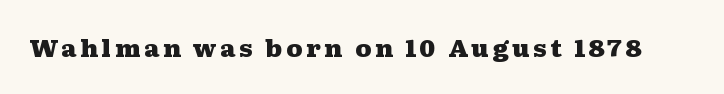
Q: Is the text bold? A: Yes.
Q: Is the text italic (slanted)? A: No, it is upright.
Q: Is the text underlined? A: No.
